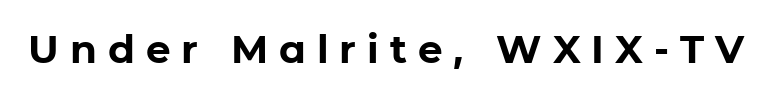
Q: Is the text bold? A: Yes.
Q: Is the text italic (slanted)? A: No, it is upright.
Q: Is the typeface a serif or a sans-serif typeface? A: Sans-serif.
Q: Is the text underlined? A: No.
Q: Is the spacing between letters normal or unusually wide? A: Unusually wide.
Q: Width (condensed, normal, or wide)? A: Normal.
Q: Stroke contrast? A: Low.
Q: x-height? A: Medium.
Q: Monospaced? A: No.
